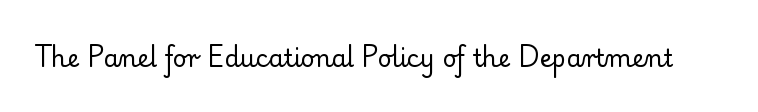
{"italic": "no", "bold": "no", "underline": "no", "letter_spacing": "normal", "letter_spacing_em": 0.0, "glyph_px": 24}
